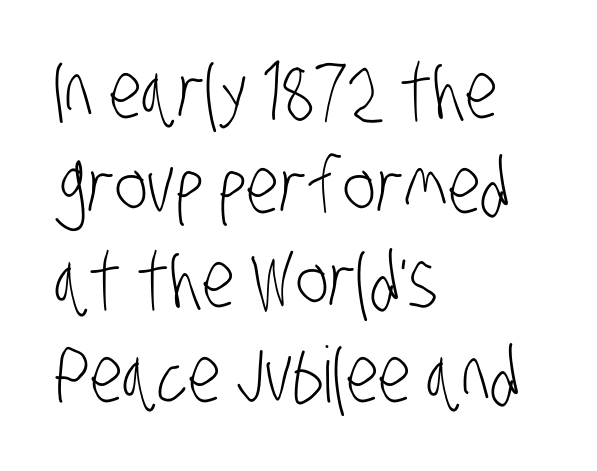
Honestly, there is no underline to notice here at all. No extra ink here — the face is not bold. The compositor pushed each line to the left boundary. Each letter keeps its own natural width here, so spacing adapts to shape.
